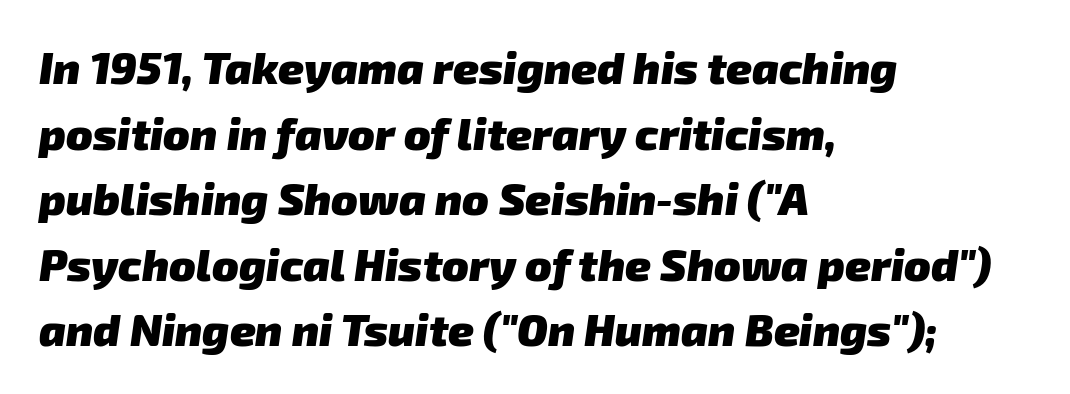
Summary of vertical rhythm: regular, with standard interline spacing. Check the space under the baseline: it is left empty. Plenty of ink on the page — the face is bold. Look at the tracking — it's just the regular setting, nothing added.
